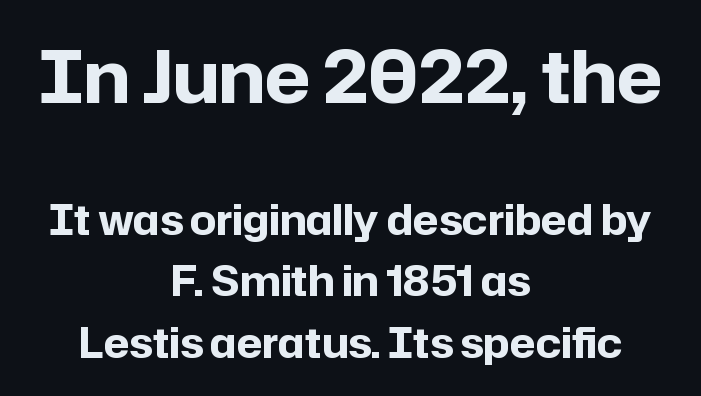
Q: Is the text bold? A: Yes.
Q: Is the text italic (slanted)? A: No, it is upright.
Q: Is the typeface a serif or a sans-serif typeface? A: Sans-serif.
Q: Is the text underlined? A: No.
Q: How is the paragraph aligned? A: Centered.
Q: Is the spacing between letters normal or unusually wide? A: Normal.
Q: Is the spacing between lines tight, normal or loose? A: Normal.
Q: Which block of text is set in a larger size, the first (top) or the second (bottom)? A: The first (top) one.
Q: Width (condensed, normal, or wide)? A: Normal.
Q: Stroke contrast? A: Low.
Q: x-height? A: Medium.
Q: Monospaced? A: No.
